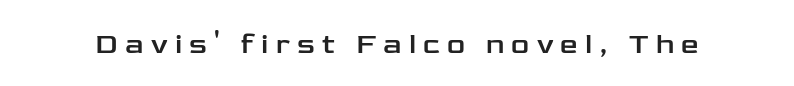
The image shows 28 px wide sans-serif type, upright; set unusually wide letter spacing (+0.26 em), not underlined; low stroke contrast and a medium x-height.
